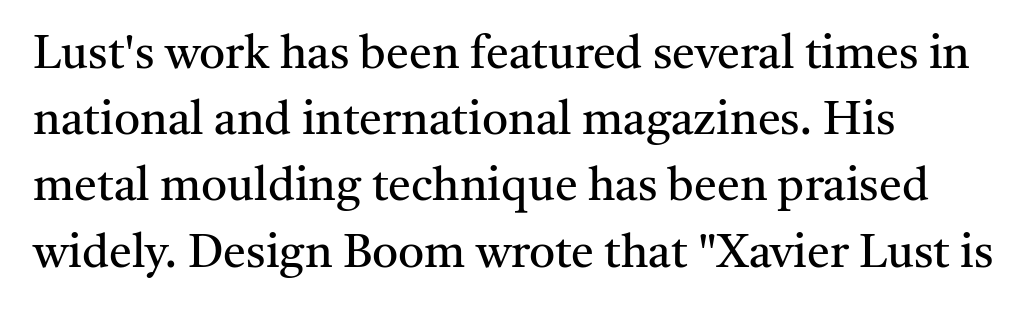
Q: Is the text bold? A: No.
Q: Is the text italic (slanted)? A: No, it is upright.
Q: Is the typeface a serif or a sans-serif typeface? A: Serif.
Q: Is the text underlined? A: No.
Q: How is the paragraph aligned? A: Left-aligned.
Q: Is the spacing between letters normal or unusually wide? A: Normal.
Q: Is the spacing between lines tight, normal or loose? A: Normal.
Q: Width (condensed, normal, or wide)? A: Normal.
Q: Stroke contrast? A: Medium.
Q: x-height? A: Medium.
Q: Monospaced? A: No.
